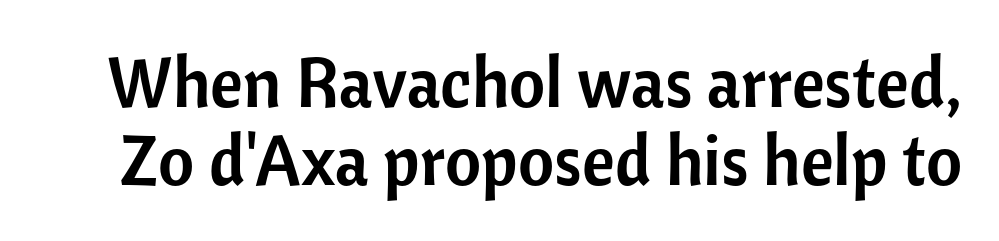
Q: Is the text italic (slanted)? A: No, it is upright.
Q: Is the typeface a serif or a sans-serif typeface? A: Sans-serif.
Q: Is the text underlined? A: No.
Q: Is the spacing between letters normal or unusually wide? A: Normal.
Q: Is the spacing between lines tight, normal or loose? A: Tight.
Q: Width (condensed, normal, or wide)? A: Normal.
Q: Stroke contrast? A: Low.
Q: x-height? A: Medium.
Q: Monospaced? A: No.
